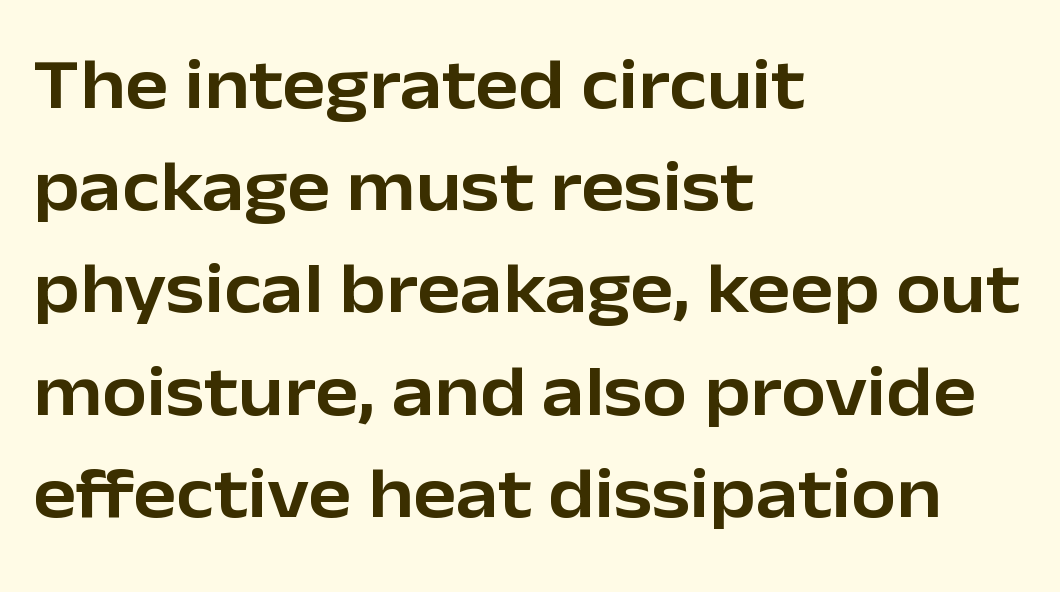
The image shows 72 px sans-serif type, upright; set left-aligned, normal line spacing (1.42x), normal letter spacing, not underlined; low stroke contrast and a medium x-height.
